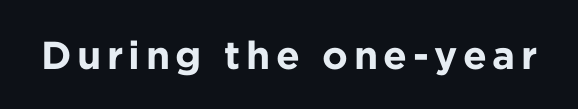
Any mark beneath the type? The region is blank. The type family on display is of the sans-serif kind. The rendering uses natural spacing where letterforms have individual widths. I'd describe the lettering as bold — thick and assertive.
